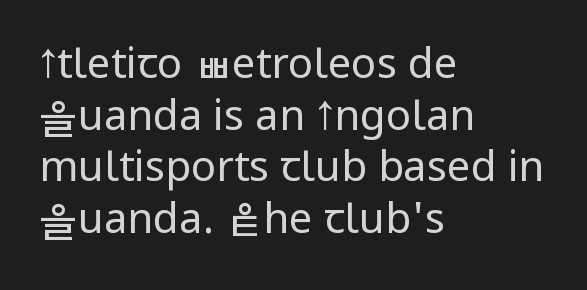
The image shows 42 px regular-weight, condensed sans-serif type, upright; set left-aligned, line spacing 1.23x, normal letter spacing, not underlined; low stroke contrast.
